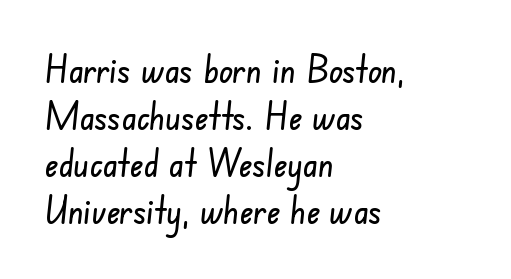
Looks like regular typesetting: each glyph gets only the width it needs. Here the glyphs are tracked normally, forming tight word shapes. The lines sit at an ordinary, default distance from one another. Beneath every word, the page is bare.
